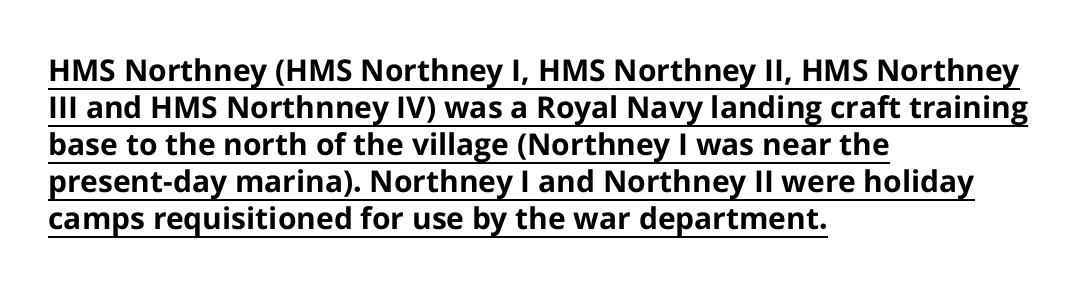
Q: Is the text bold? A: Yes.
Q: Is the text italic (slanted)? A: No, it is upright.
Q: Is the typeface a serif or a sans-serif typeface? A: Sans-serif.
Q: Is the text underlined? A: Yes.
Q: How is the paragraph aligned? A: Left-aligned.
Q: Is the spacing between letters normal or unusually wide? A: Normal.
Q: Width (condensed, normal, or wide)? A: Normal.
Q: Stroke contrast? A: Low.
Q: x-height? A: Medium.
Q: Monospaced? A: No.
